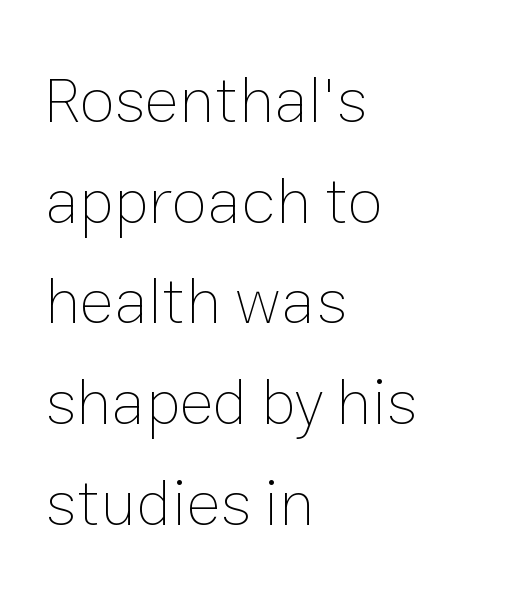
{"italic": "no", "bold": "no", "weight": "thin", "width": "normal", "stroke_contrast": "low", "x_height": "medium", "monospaced": "no", "underline": "no", "align": "left", "line_spacing": "normal", "line_spacing_ratio": 1.55, "letter_spacing": "normal", "letter_spacing_em": 0.0, "glyph_px": 65}
